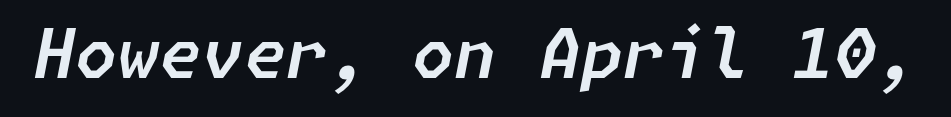
Q: Is the text italic (slanted)? A: Yes, it leans right by about 11 degrees.
Q: Is the text underlined? A: No.
Q: Is the spacing between letters normal or unusually wide? A: Normal.
Q: Width (condensed, normal, or wide)? A: Normal.
Q: Stroke contrast? A: Low.
Q: x-height? A: Medium.
